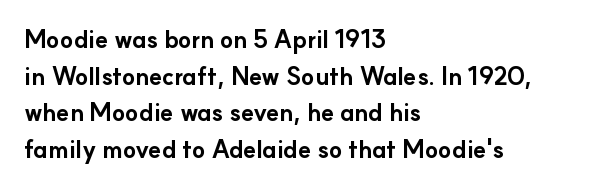
The image shows 24 px bold type, upright; set left-aligned, normal line spacing (1.53x), normal letter spacing, not underlined.
